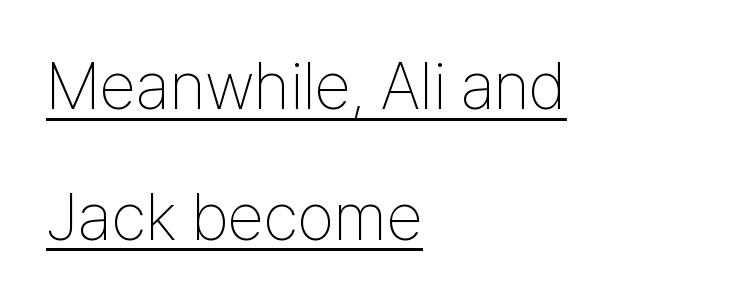
{"serif": "no", "italic": "no", "bold": "no", "weight": "thin", "width": "condensed", "stroke_contrast": "low", "x_height": "medium", "monospaced": "no", "underline": "yes", "align": "left", "line_spacing": "loose", "line_spacing_ratio": 1.98, "letter_spacing": "normal", "letter_spacing_em": 0.0, "glyph_px": 66}
